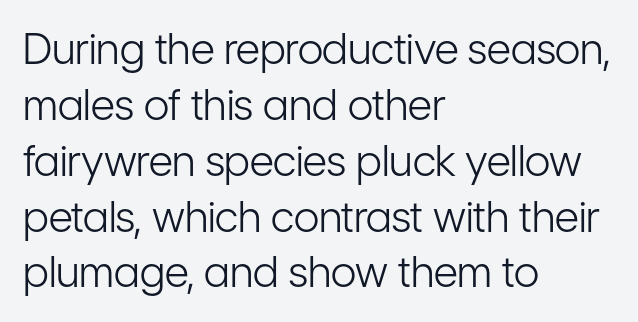
The image shows 42 px light, condensed sans-serif type, upright; set left-aligned, normal line spacing (1.33x), normal letter spacing, not underlined; low stroke contrast and a medium x-height.
